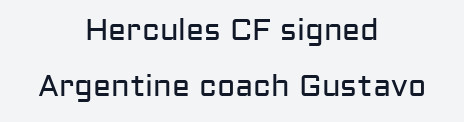
The image shows 30 px regular-weight sans-serif type, upright; set centered, line spacing 1.88x, normal letter spacing, not underlined; low stroke contrast and a medium x-height.
